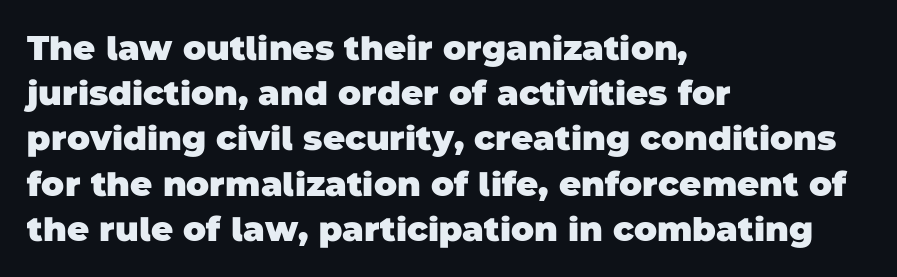
The image shows 34 px heavy sans-serif type; set left-aligned, normal line spacing (1.33x), normal letter spacing, not underlined; low stroke contrast and a large x-height.
